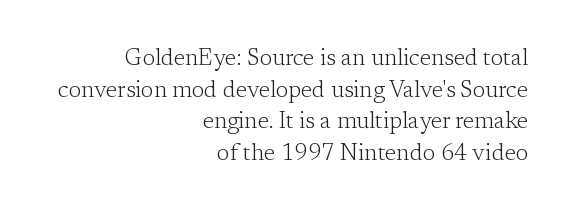
{"italic": "no", "bold": "no", "underline": "no", "align": "right", "line_spacing": "normal", "line_spacing_ratio": 1.37, "letter_spacing": "normal", "letter_spacing_em": 0.0, "glyph_px": 23}
